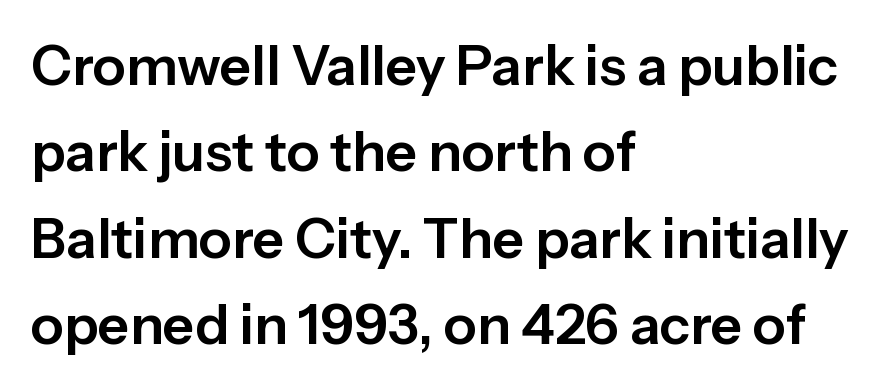
{"serif": "no", "italic": "no", "width": "normal", "stroke_contrast": "low", "x_height": "medium", "monospaced": "no", "underline": "no", "align": "left", "line_spacing": "normal", "line_spacing_ratio": 1.57, "letter_spacing": "normal", "letter_spacing_em": 0.0, "glyph_px": 55}
